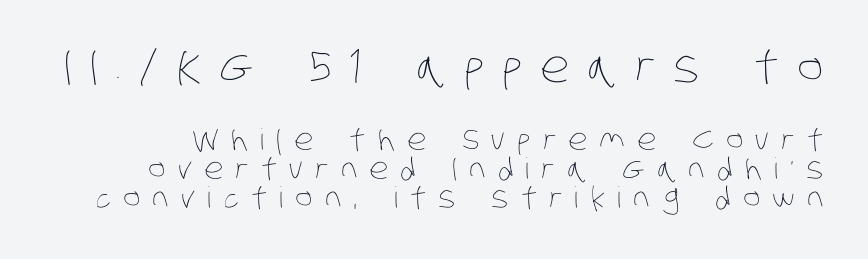
{"bold": "no", "weight": "thin", "width": "condensed", "stroke_contrast": "low", "x_height": "large", "monospaced": "no", "underline": "no", "line_spacing": "tight", "line_spacing_ratio": 1.01, "letter_spacing": "wide", "letter_spacing_em": 0.42, "larger_block": "first", "size_ratio": 1.52, "glyph_px": 44}
